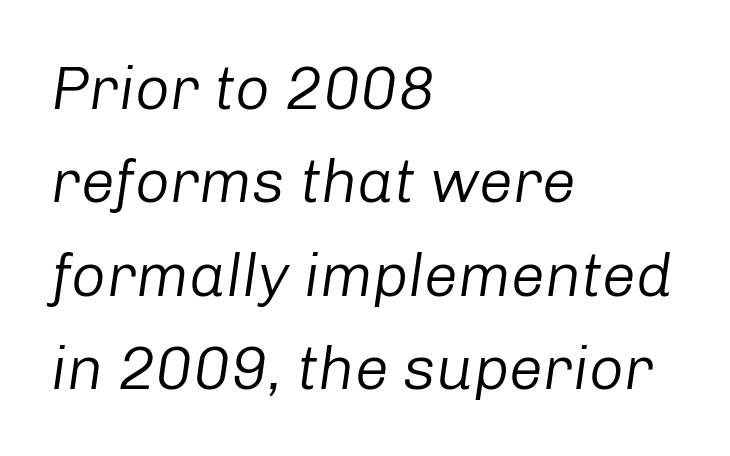
{"italic": "yes", "lean": "right", "slant_degrees": 8, "bold": "no", "weight": "regular", "width": "normal", "stroke_contrast": "low", "x_height": "medium", "monospaced": "no", "underline": "no", "align": "left", "line_spacing": "normal", "line_spacing_ratio": 1.53, "letter_spacing": "normal", "letter_spacing_em": 0.0, "glyph_px": 61}
